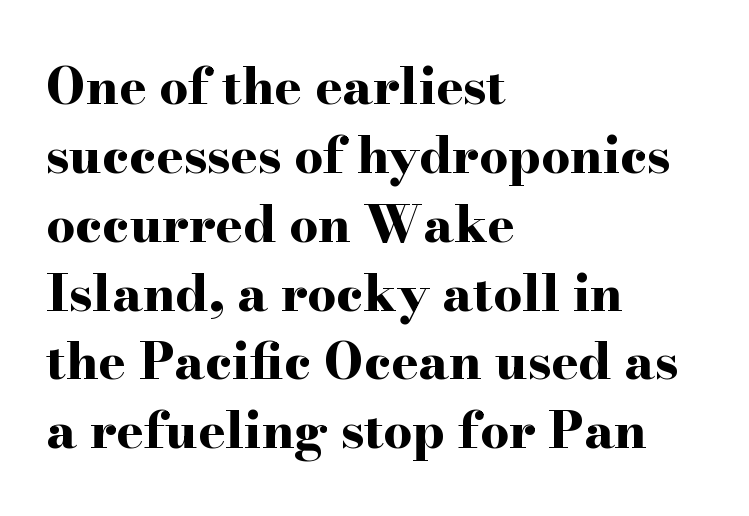
Its strokes are broad and dark, the hallmark of bold type. Decoration check: the copy has no underline. Spacing verdict: proportional, widths tailored to each character. Each line starts at the same left margin while the right side varies.
